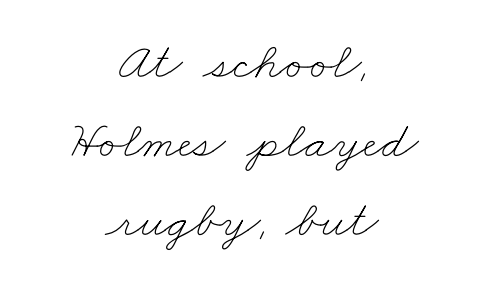
Regarding leading, the lines here are spaced in the standard way. The letters advance in unequal steps, a hallmark of proportional type. The letters sit at their default tracking, neither squeezed nor spread. The specimen omits any rule beneath the text block's lines. A centered setting, common on invitations and titles, is used for this passage. Counters stay open thanks to moderate or lighter strokes.
